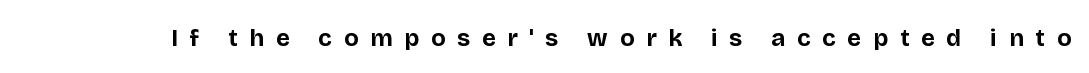
In terms of posture, this sample is upright. Each glyph is drawn with heavy, bold strokes. Observe the wide spacing: letters keep a clear distance from each other. Honestly, there is no underline to notice here at all.
